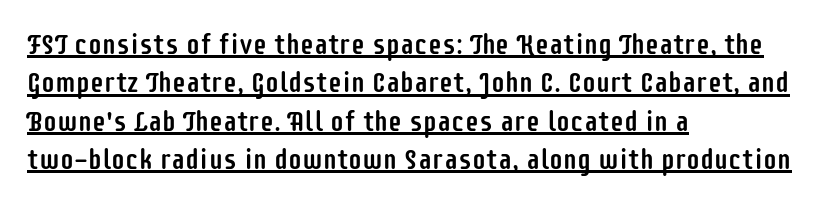
Q: Is the text italic (slanted)? A: No, it is upright.
Q: Is the typeface a serif or a sans-serif typeface? A: Sans-serif.
Q: Is the text underlined? A: Yes.
Q: How is the paragraph aligned? A: Left-aligned.
Q: Is the spacing between letters normal or unusually wide? A: Normal.
Q: Is the spacing between lines tight, normal or loose? A: Normal.
Q: Width (condensed, normal, or wide)? A: Condensed.
Q: Stroke contrast? A: Low.
Q: x-height? A: Large.
Q: Monospaced? A: No.
